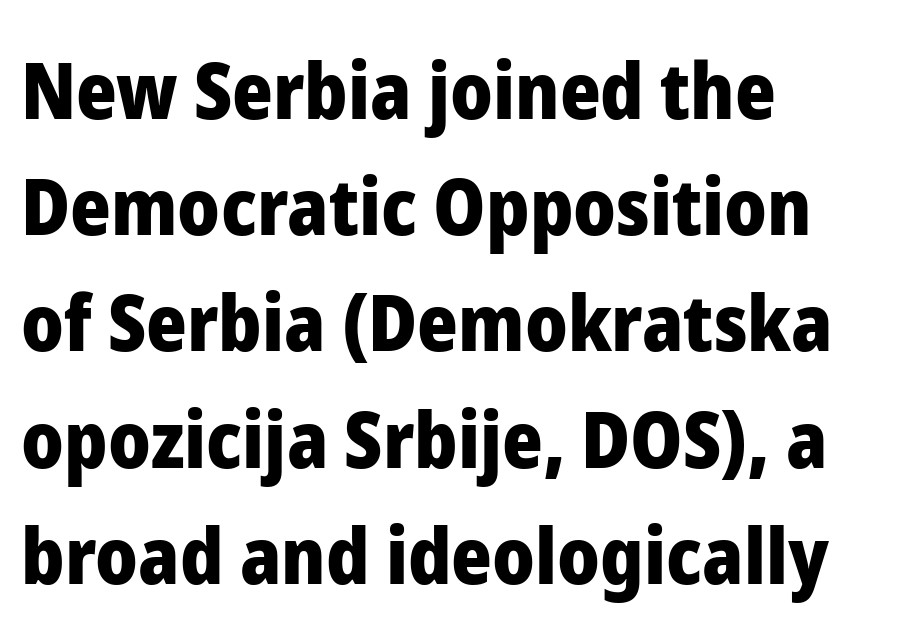
The image shows 78 px heavy sans-serif type, upright; set left-aligned, normal line spacing (1.49x), normal letter spacing, not underlined; low stroke contrast and a medium x-height.
